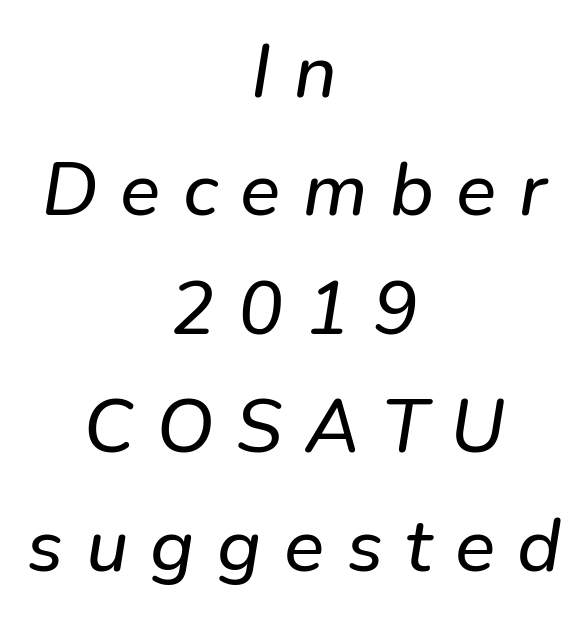
{"italic": "yes", "lean": "right", "slant_degrees": 9, "width": "normal", "stroke_contrast": "low", "x_height": "medium", "monospaced": "no", "underline": "no", "align": "center", "line_spacing": "normal", "line_spacing_ratio": 1.58, "letter_spacing": "wide", "letter_spacing_em": 0.3, "glyph_px": 75}
